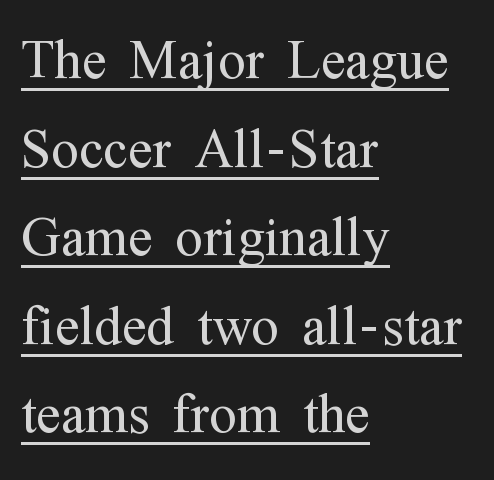
{"serif": "yes", "italic": "no", "bold": "no", "weight": "light", "width": "condensed", "stroke_contrast": "medium", "x_height": "medium", "monospaced": "no", "underline": "yes", "align": "left", "line_spacing_ratio": 1.23, "letter_spacing": "normal", "letter_spacing_em": 0.0, "glyph_px": 72}
